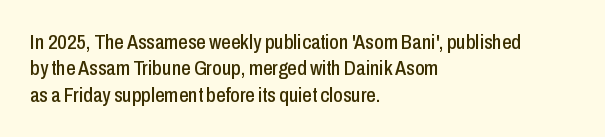
Q: Is the text italic (slanted)? A: No, it is upright.
Q: Is the text underlined? A: No.
Q: How is the paragraph aligned? A: Left-aligned.
Q: Is the spacing between letters normal or unusually wide? A: Normal.
Q: Is the spacing between lines tight, normal or loose? A: Normal.
